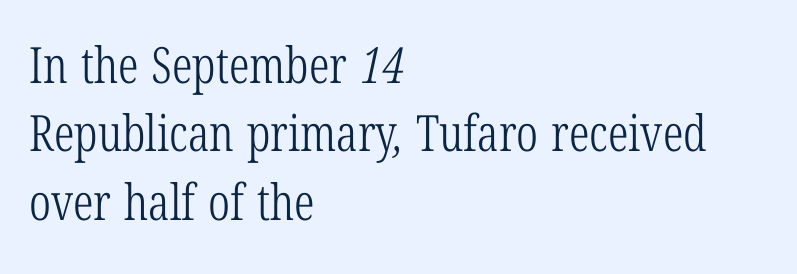
The image shows 50 px light, condensed serif type; set left-aligned, normal line spacing (1.37x), normal letter spacing, not underlined; low stroke contrast and a medium x-height.
